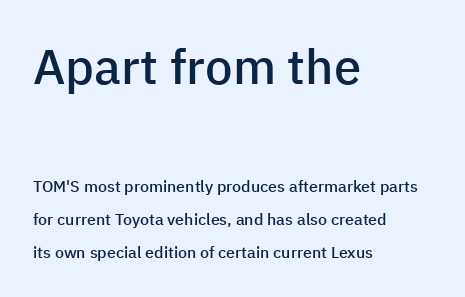
The image shows 49 px semibold sans-serif type, upright; set left-aligned, loose line spacing (2.09x), normal letter spacing, not underlined; the first (top) block is 3.06x larger; low stroke contrast and a medium x-height.
